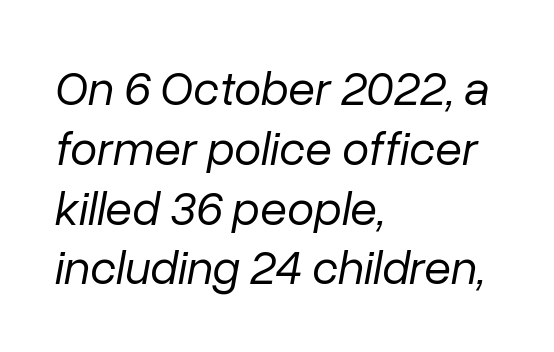
The image shows 49 px regular-weight type, italic (leaning right); set left-aligned, line spacing 1.22x, normal letter spacing, not underlined; low stroke contrast and a medium x-height.
